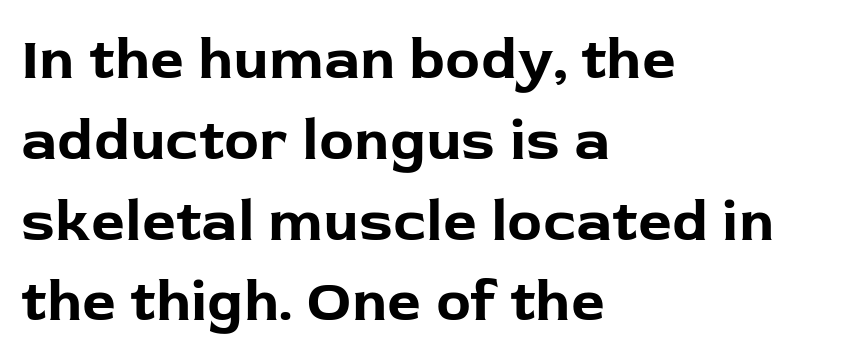
The image shows 59 px bold sans-serif type, upright; set left-aligned, normal line spacing (1.37x), normal letter spacing, not underlined; low stroke contrast and a medium x-height.
